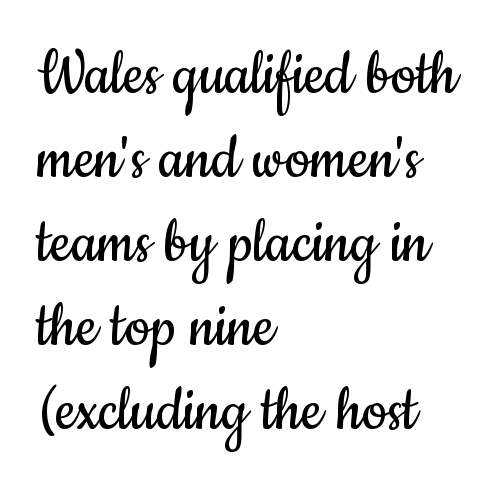
{"serif": "no", "bold": "no", "weight": "regular", "width": "condensed", "stroke_contrast": "low", "x_height": "small", "monospaced": "no", "underline": "no", "align": "left", "line_spacing_ratio": 1.2, "letter_spacing": "normal", "letter_spacing_em": 0.0, "glyph_px": 70}
